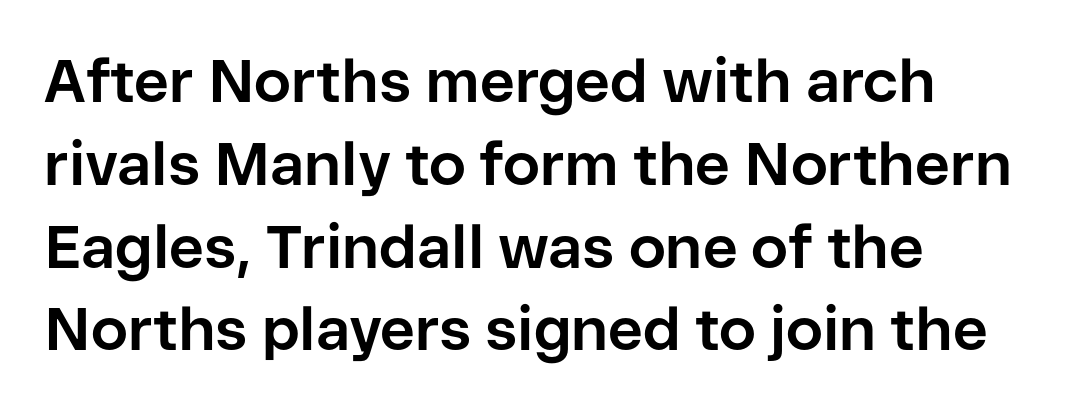
{"serif": "no", "italic": "no", "bold": "yes", "weight": "bold", "width": "normal", "stroke_contrast": "low", "x_height": "medium", "monospaced": "no", "underline": "no", "align": "left", "line_spacing": "normal", "line_spacing_ratio": 1.38, "letter_spacing": "normal", "letter_spacing_em": 0.0, "glyph_px": 60}
